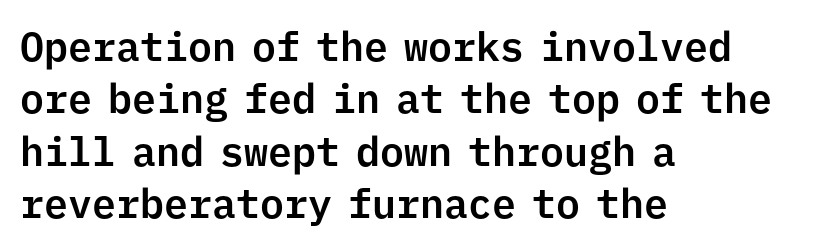
{"serif": "no", "italic": "no", "width": "normal", "stroke_contrast": "low", "x_height": "medium", "monospaced": "yes", "underline": "no", "align": "left", "line_spacing": "normal", "line_spacing_ratio": 1.31, "letter_spacing": "normal", "letter_spacing_em": 0.0, "glyph_px": 40}
